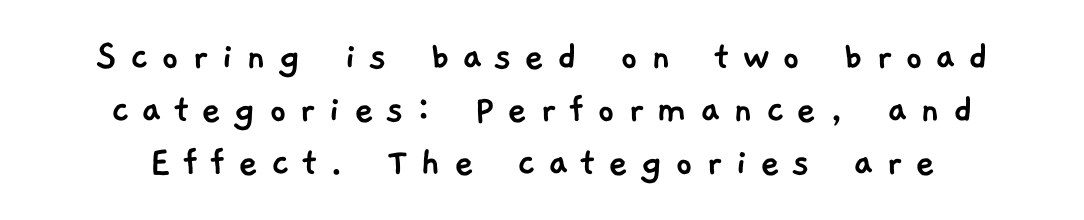
Grotesque or geometric, the face here clearly has no serifs. You could not count columns in this text — the font is proportionally spaced. Unmarked baselines from the first word to the last. Compared with typical body copy, the letter spacing here is much looser.
